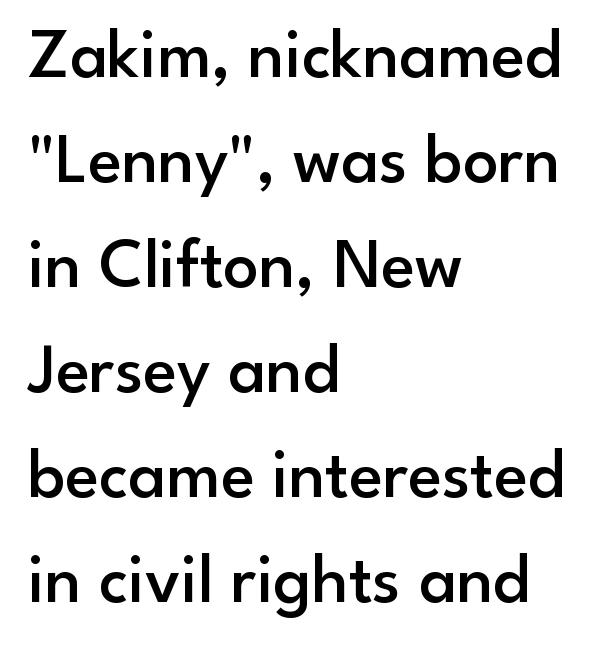
{"serif": "no", "italic": "no", "bold": "semi", "weight": "semibold", "width": "normal", "stroke_contrast": "low", "x_height": "small", "monospaced": "no", "underline": "no", "align": "left", "line_spacing": "normal", "line_spacing_ratio": 1.5, "letter_spacing": "normal", "letter_spacing_em": 0.0, "glyph_px": 70}
